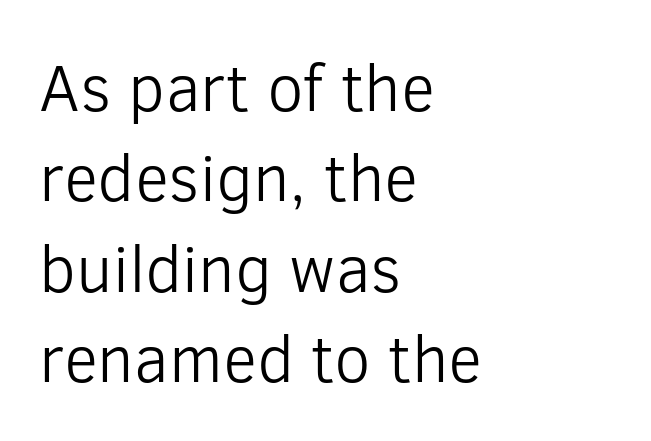
The image shows 66 px light sans-serif type, upright; set left-aligned, normal line spacing (1.37x), normal letter spacing, not underlined; low stroke contrast and a medium x-height.
